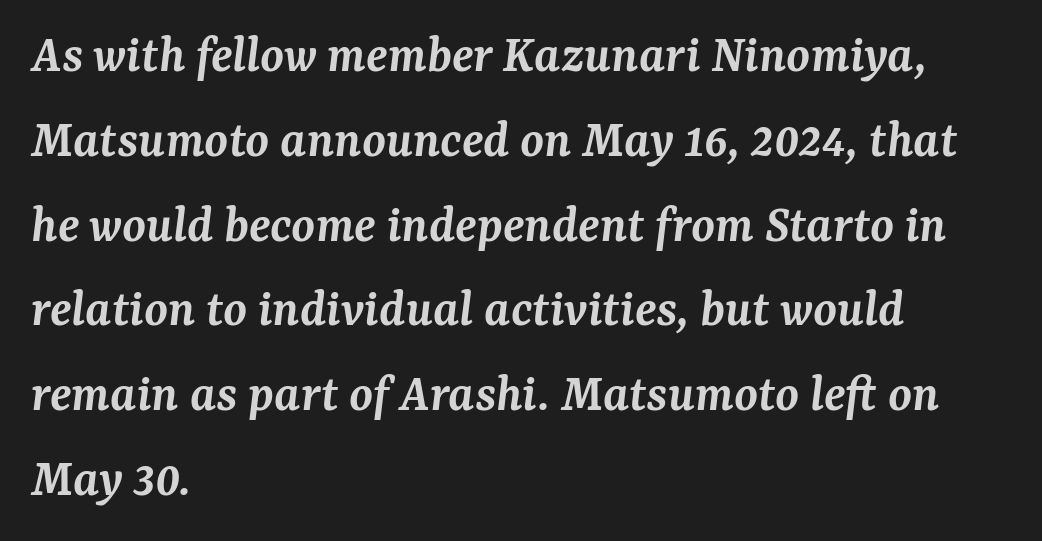
Q: Is the text bold? A: Semi-bold.
Q: Is the text italic (slanted)? A: Yes, it leans right by about 7 degrees.
Q: Is the typeface a serif or a sans-serif typeface? A: Serif.
Q: Is the text underlined? A: No.
Q: How is the paragraph aligned? A: Left-aligned.
Q: Is the spacing between letters normal or unusually wide? A: Normal.
Q: Is the spacing between lines tight, normal or loose? A: Normal.
Q: Width (condensed, normal, or wide)? A: Normal.
Q: Stroke contrast? A: Medium.
Q: x-height? A: Medium.
Q: Monospaced? A: No.
